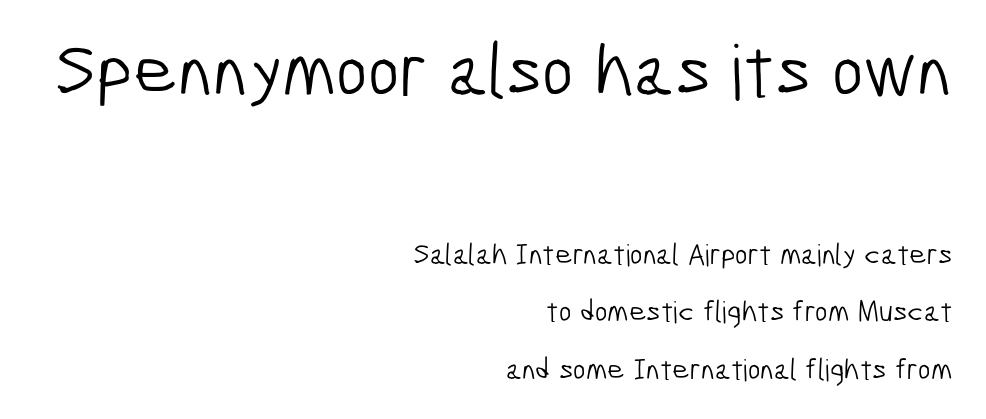
The emphasis by scale lands on block number one, above. A typesetter would call this zero additional tracking. Serifs: no, the terminals of the letterforms are clean. Summary of vertical rhythm: relaxed, with wide interline spacing. In CSS terms this would be text-align: right. A quiet, ordinary-to-light weight characterises the typeface.
